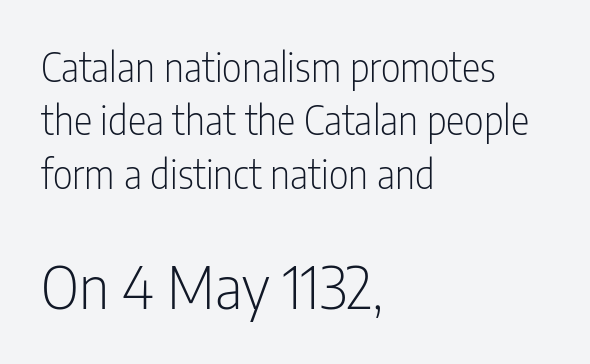
The image shows 59 px light, condensed sans-serif type, upright; set left-aligned, normal line spacing (1.37x), normal letter spacing, not underlined; the second (bottom) block is 1.51x larger; low stroke contrast and a medium x-height.
